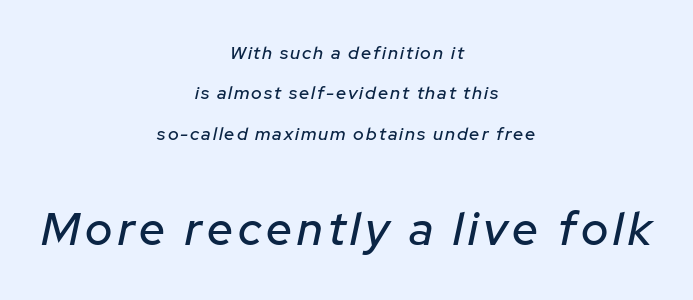
{"italic": "yes", "lean": "right", "slant_degrees": 12, "width": "normal", "stroke_contrast": "low", "x_height": "medium", "monospaced": "no", "underline": "no", "align": "center", "line_spacing": "loose", "line_spacing_ratio": 2.24, "larger_block": "second", "size_ratio": 2.56, "glyph_px": 46}
